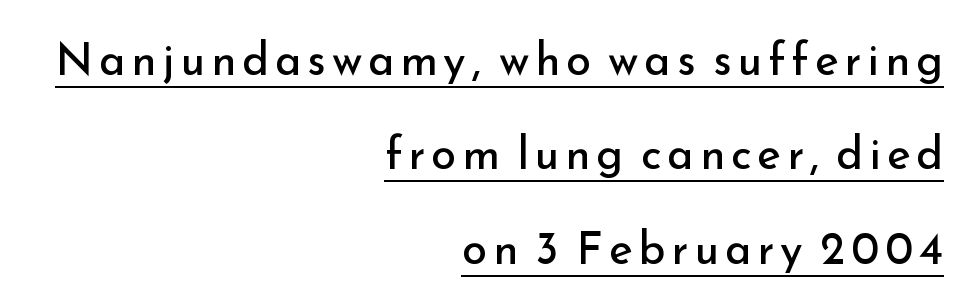
The image shows 45 px regular-weight sans-serif type, upright; set right-aligned, loose line spacing (2.1x), underlined; low stroke contrast and a small x-height.
